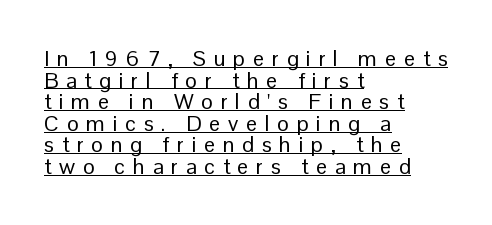
{"italic": "no", "bold": "no", "underline": "yes", "align": "left", "line_spacing": "tight", "line_spacing_ratio": 0.98, "letter_spacing": "wide", "letter_spacing_em": 0.35, "glyph_px": 22}
